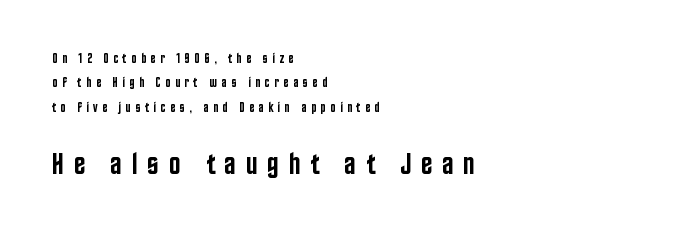
The rag falls on the right side of this text block. The typography opts for an upright posture over an oblique one. Notice the strokes are somewhat thickened but not fully heavy: this is a semibold. The passage shown has open, widely tracked lettering throughout. The passage shown is not underscored anywhere. Spacing verdict: proportional, widths tailored to each character.
